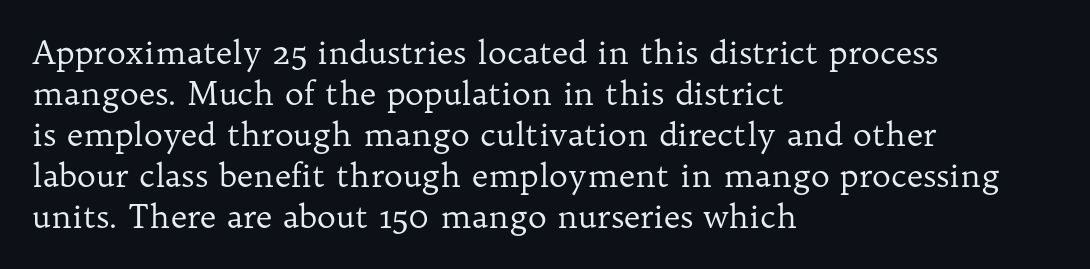
The typeface chosen for these lines features serifs. Ascenders rise straight up at ninety degrees. The tracking reads as untouched default to a designer's eye. Heaviness? Minimal to ordinary, like unemphasized prose. The strip under each line holds only bare page.
